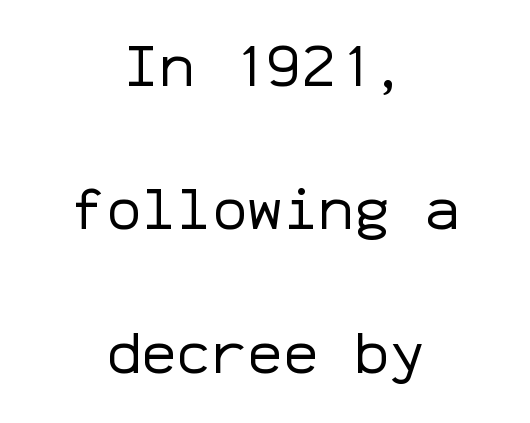
{"serif": "no", "italic": "no", "bold": "no", "weight": "regular", "width": "normal", "stroke_contrast": "low", "x_height": "medium", "monospaced": "yes", "underline": "no", "align": "center", "line_spacing": "loose", "line_spacing_ratio": 2.43, "letter_spacing": "normal", "letter_spacing_em": 0.0, "glyph_px": 59}
